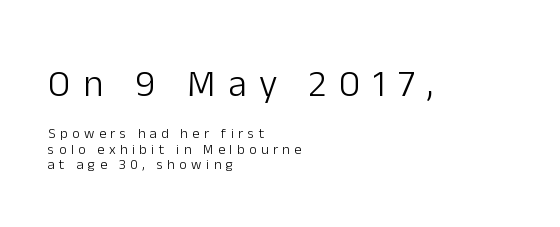
Think of a printed novel: that variable character pitch is what you see here. The compositor pushed each line to the left boundary. The face used here is a sans, in the tradition of grotesques and geometrics. On a weight scale, this lands at 450 or below. Baseline-to-baseline distance is barely more than the letter height. Bigger letters appear in the top chunk; the bottom chunk is reduced.
